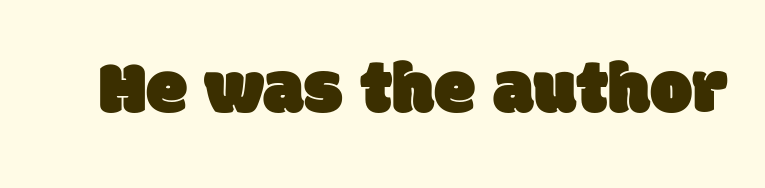
Q: Is the typeface a serif or a sans-serif typeface? A: Sans-serif.
Q: Is the text underlined? A: No.
Q: Is the spacing between letters normal or unusually wide? A: Normal.
Q: Width (condensed, normal, or wide)? A: Normal.
Q: Stroke contrast? A: Low.
Q: x-height? A: Large.
Q: Monospaced? A: No.
